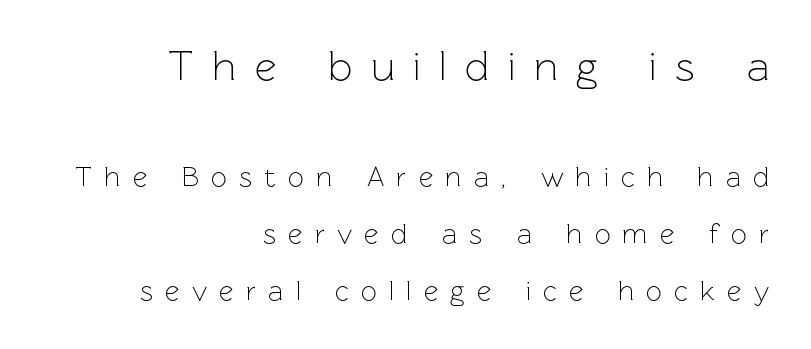
{"serif": "no", "italic": "no", "bold": "no", "weight": "light", "width": "normal", "stroke_contrast": "low", "x_height": "medium", "monospaced": "no", "underline": "no", "align": "right", "line_spacing": "loose", "line_spacing_ratio": 2.03, "letter_spacing": "wide", "letter_spacing_em": 0.44, "larger_block": "first", "size_ratio": 1.5, "glyph_px": 42}
